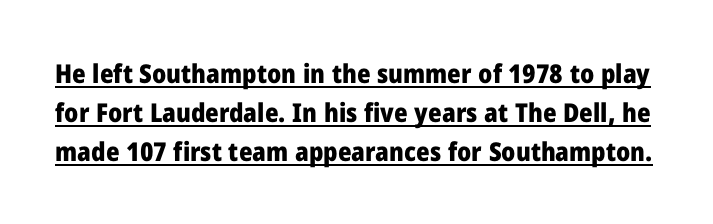
{"italic": "no", "bold": "yes", "underline": "yes", "line_spacing": "normal", "line_spacing_ratio": 1.5, "letter_spacing": "normal", "letter_spacing_em": 0.0, "glyph_px": 26}
